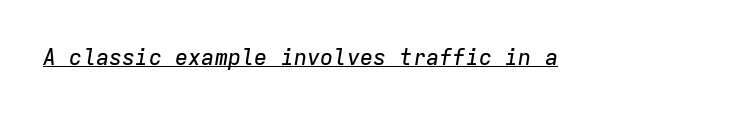
The image shows 22 px text type, italic (leaning right); set normal letter spacing, underlined.
